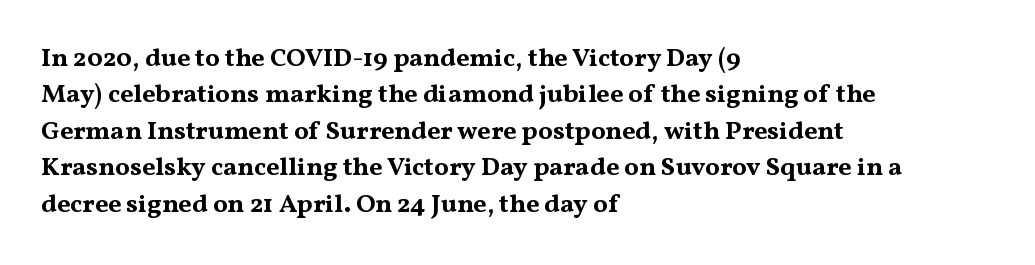
Characters remain perfectly vertical along every line. The passage is arranged the way most books set body copy — flush left. These lines sit exactly where default settings would place them. Nobody touched the tracking dial on this one. Descender tails drop into unmarked territory. Is the type bold? Yes — the strokes are clearly thick and heavy.
